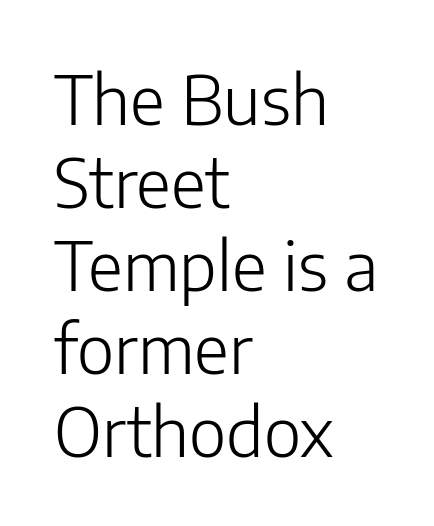
Q: Is the text bold? A: No.
Q: Is the text italic (slanted)? A: No, it is upright.
Q: Is the typeface a serif or a sans-serif typeface? A: Sans-serif.
Q: Is the text underlined? A: No.
Q: How is the paragraph aligned? A: Left-aligned.
Q: Is the spacing between letters normal or unusually wide? A: Normal.
Q: Width (condensed, normal, or wide)? A: Normal.
Q: Stroke contrast? A: Low.
Q: x-height? A: Medium.
Q: Monospaced? A: No.
